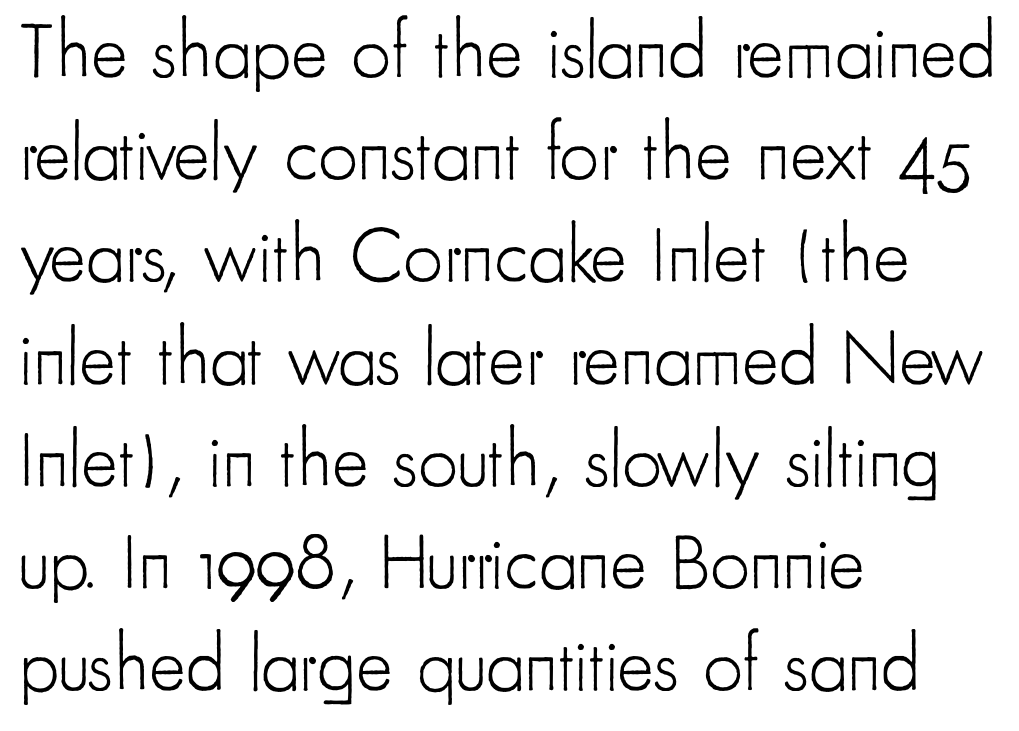
The image shows 78 px light, condensed sans-serif type, upright; set left-aligned, normal line spacing (1.31x), normal letter spacing, not underlined; low stroke contrast and a small x-height.
